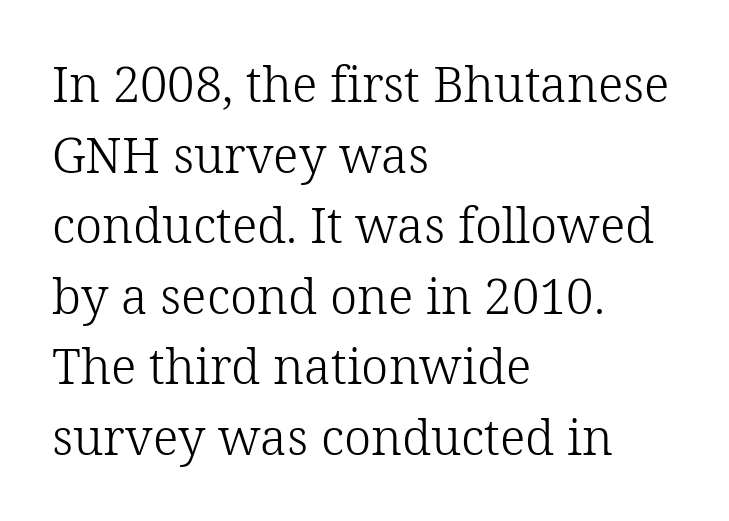
Look at the bottom of the vertical strokes: they flare into serifs here. The strip under each line holds only bare page. Is the type heavy? It reads as light-to-regular instead. Ascenders rise straight up at ninety degrees. In CSS terms this would be text-align: left. Successive baselines arrive at the customary interval.
